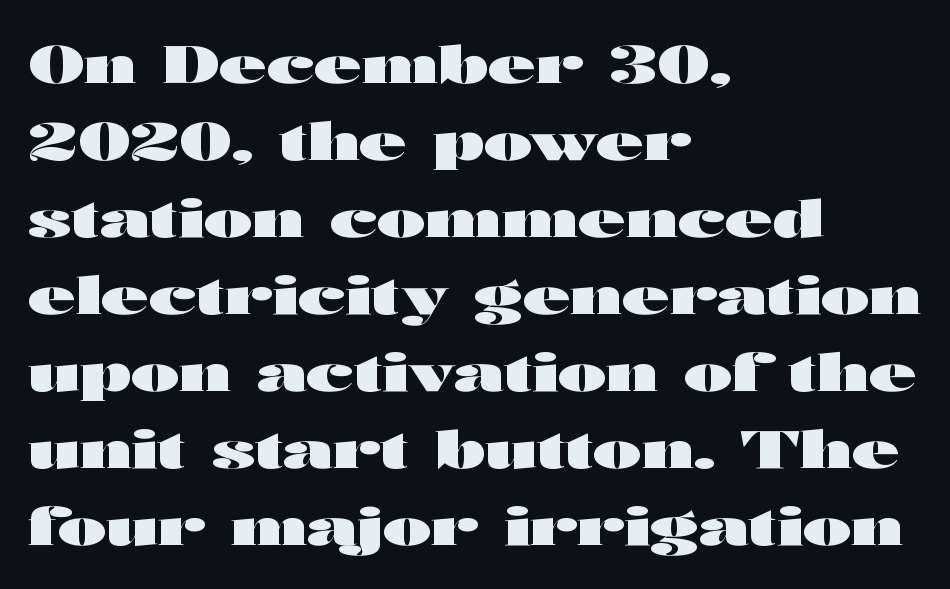
Q: Is the text bold? A: Yes.
Q: Is the text italic (slanted)? A: No, it is upright.
Q: Is the typeface a serif or a sans-serif typeface? A: Serif.
Q: Is the text underlined? A: No.
Q: How is the paragraph aligned? A: Left-aligned.
Q: Is the spacing between letters normal or unusually wide? A: Normal.
Q: Is the spacing between lines tight, normal or loose? A: Normal.
Q: Width (condensed, normal, or wide)? A: Wide.
Q: Stroke contrast? A: High.
Q: x-height? A: Medium.
Q: Monospaced? A: No.
